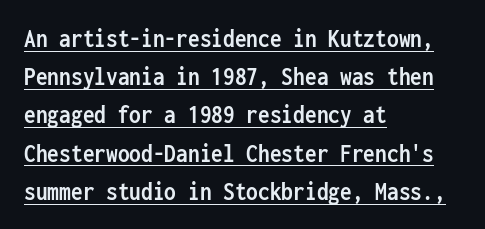
In CSS terms this would be text-align: left. The rendering uses a moderate line-height, typical for paragraphs. Standard letterfit; no display-style spreading of the glyphs. Strong, thick strokes mark this as bold type. The letters stand straight up with perfectly vertical stems.
